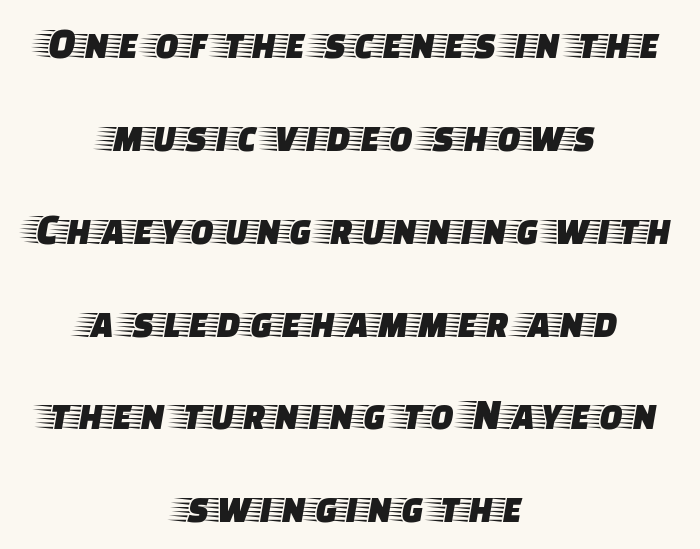
The image shows 44 px wide serif type; set centered, loose line spacing (2.11x), normal letter spacing, not underlined; low stroke contrast and a large x-height.
